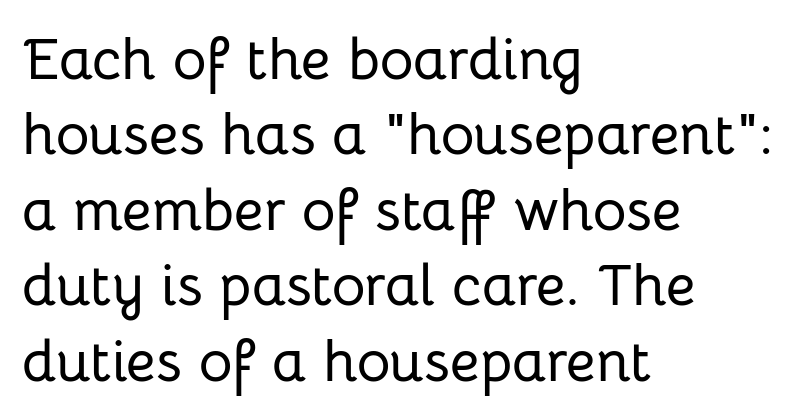
The image shows 58 px sans-serif type, upright; set left-aligned, normal line spacing (1.3x), normal letter spacing, not underlined; low stroke contrast and a medium x-height.
